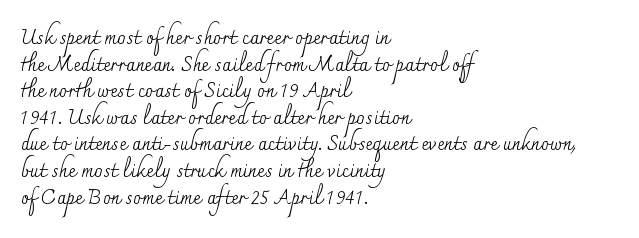
Does the copy run flush right? No — it runs flush left. The block of text has a typical density, with ordinary space between rows. This sample uses plain, unmodified letter spacing. The zone under the glyphs is completely vacant. Stem width sits at or under what a default text font uses.
